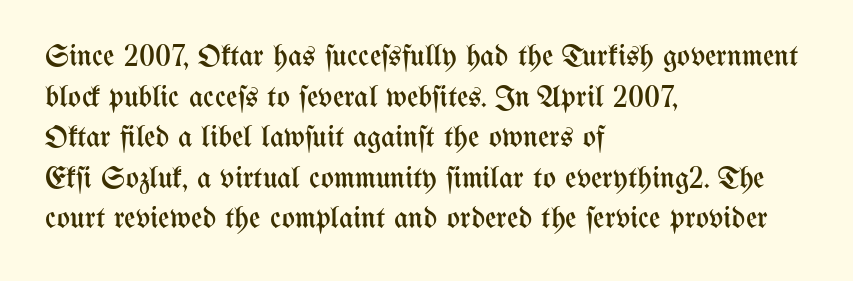
Underlining? Definitely not there. Proportional: the letters do not fall into vertical columns. Caption: multi-line text, flush left, ragged right. Every character sits straight up, as roman type does.
